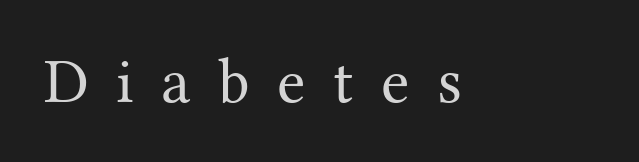
Letter spacing: wide. In terms of posture, this sample is upright. The face looks like a standard text weight, possibly lighter. A typesetter would label this face a serif. Any mark beneath the type? The region is blank.
